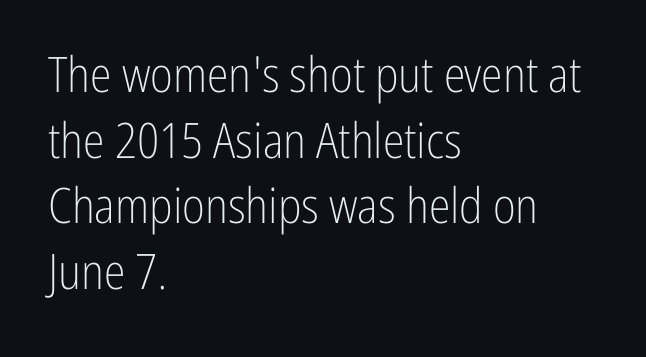
{"serif": "no", "italic": "no", "bold": "no", "weight": "light", "width": "condensed", "stroke_contrast": "low", "x_height": "medium", "monospaced": "no", "underline": "no", "align": "left", "line_spacing": "normal", "line_spacing_ratio": 1.34, "letter_spacing": "normal", "letter_spacing_em": 0.0, "glyph_px": 49}
